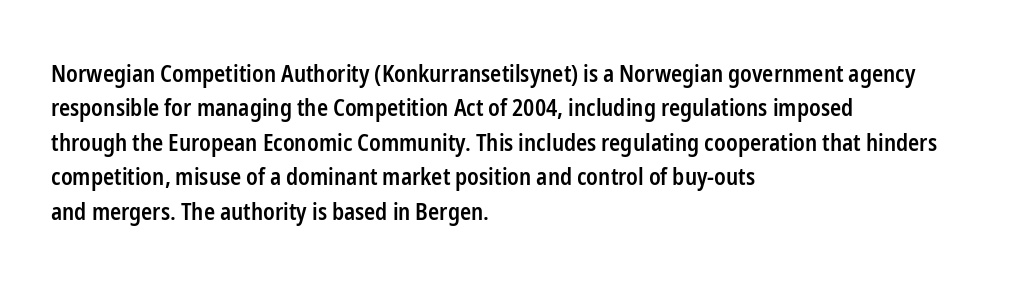
The image shows 23 px text type, upright; set left-aligned, normal line spacing (1.5x), normal letter spacing, not underlined.
